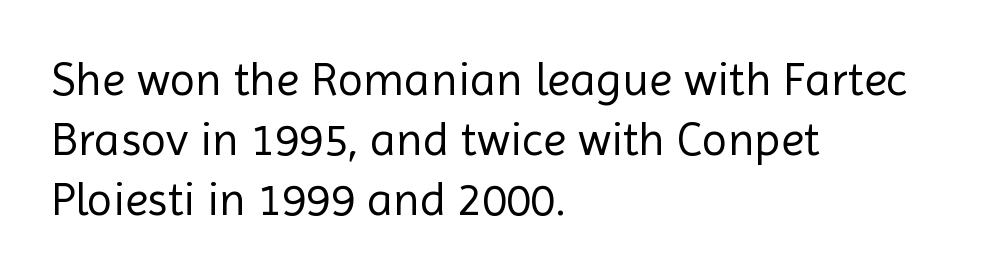
{"serif": "no", "italic": "no", "bold": "no", "weight": "regular", "width": "normal", "x_height": "medium", "monospaced": "no", "underline": "no", "align": "left", "line_spacing": "normal", "line_spacing_ratio": 1.28, "letter_spacing": "normal", "letter_spacing_em": 0.0, "glyph_px": 47}
